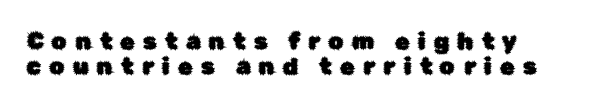
The image shows 23 px text type, upright; set tight line spacing (1.07x), unusually wide letter spacing (+0.37 em), not underlined.
